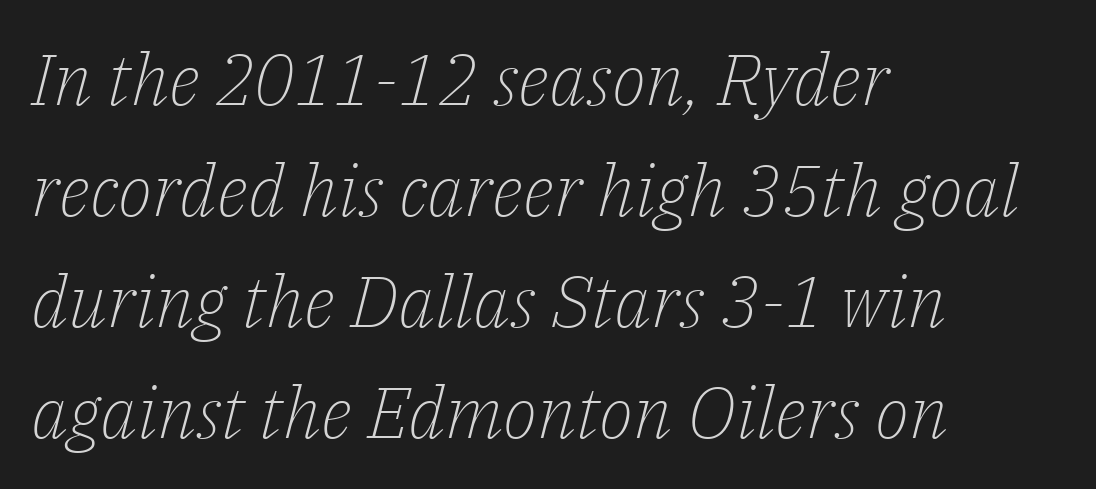
{"serif": "yes", "italic": "yes", "lean": "right", "slant_degrees": 14, "bold": "no", "weight": "light", "width": "normal", "stroke_contrast": "low", "x_height": "medium", "monospaced": "no", "underline": "no", "align": "left", "line_spacing": "normal", "line_spacing_ratio": 1.54, "letter_spacing": "normal", "letter_spacing_em": 0.0, "glyph_px": 72}
